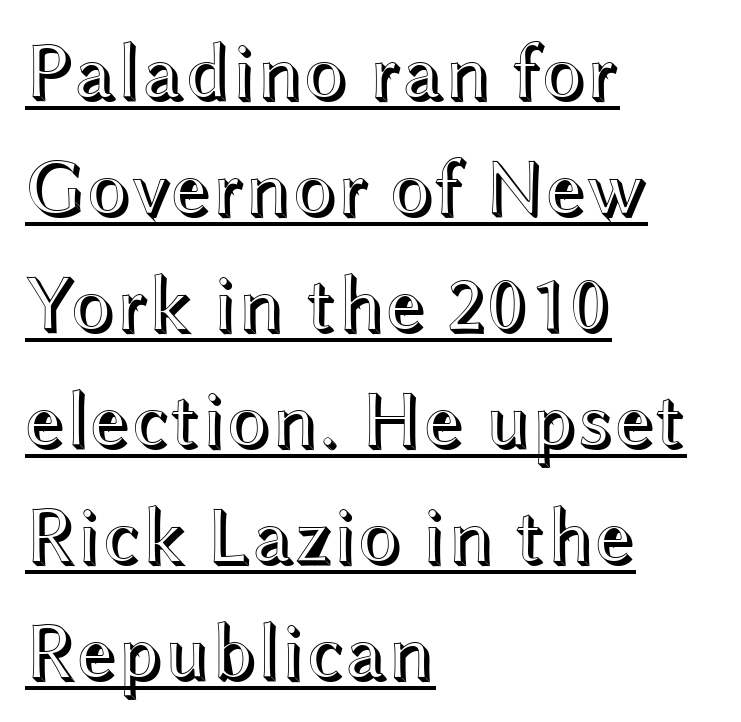
The image shows 80 px wide type, upright; set left-aligned, normal line spacing (1.45x), normal letter spacing, underlined; a medium x-height.
